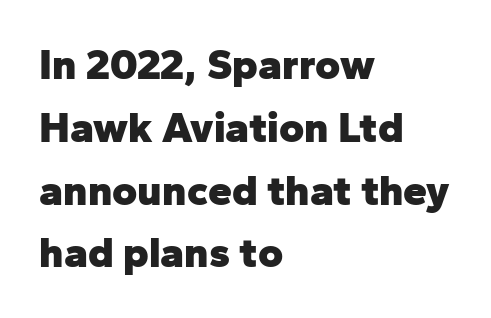
{"serif": "no", "italic": "no", "bold": "yes", "weight": "heavy", "width": "normal", "stroke_contrast": "low", "x_height": "medium", "monospaced": "no", "underline": "no", "align": "left", "line_spacing": "normal", "line_spacing_ratio": 1.46, "letter_spacing": "normal", "letter_spacing_em": 0.0, "glyph_px": 43}
